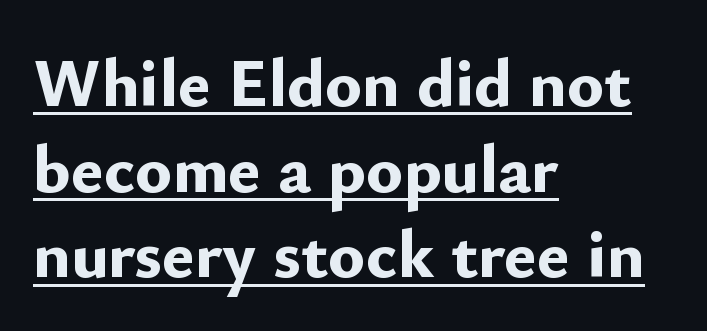
Q: Is the text bold? A: Yes.
Q: Is the text italic (slanted)? A: No, it is upright.
Q: Is the typeface a serif or a sans-serif typeface? A: Sans-serif.
Q: Is the text underlined? A: Yes.
Q: How is the paragraph aligned? A: Left-aligned.
Q: Is the spacing between letters normal or unusually wide? A: Normal.
Q: Width (condensed, normal, or wide)? A: Normal.
Q: Stroke contrast? A: Low.
Q: x-height? A: Small.
Q: Monospaced? A: No.
